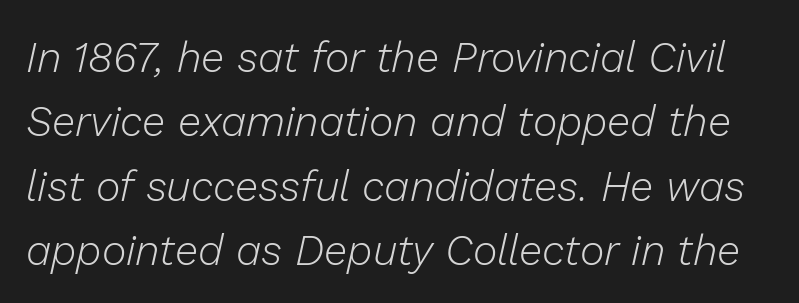
The image shows 42 px light type, italic (leaning right); set normal line spacing (1.53x), normal letter spacing, not underlined; low stroke contrast and a medium x-height.
